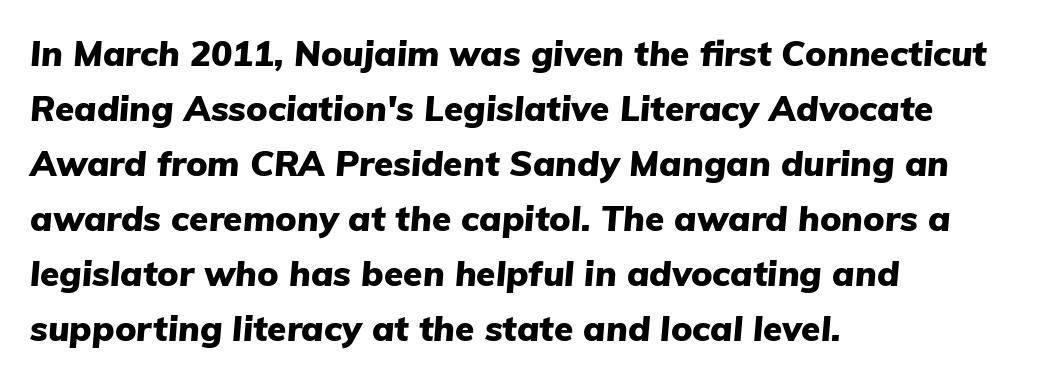
Q: Is the text bold? A: Yes.
Q: Is the text italic (slanted)? A: Yes, it leans right by about 5 degrees.
Q: Is the text underlined? A: No.
Q: How is the paragraph aligned? A: Left-aligned.
Q: Is the spacing between letters normal or unusually wide? A: Normal.
Q: Is the spacing between lines tight, normal or loose? A: Normal.
Q: Width (condensed, normal, or wide)? A: Normal.
Q: Stroke contrast? A: Low.
Q: x-height? A: Medium.
Q: Monospaced? A: No.
